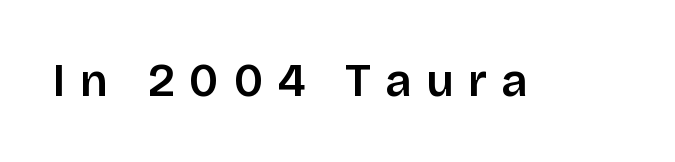
The image shows 46 px sans-serif type, upright; set unusually wide letter spacing (+0.31 em), not underlined; low stroke contrast and a large x-height.
